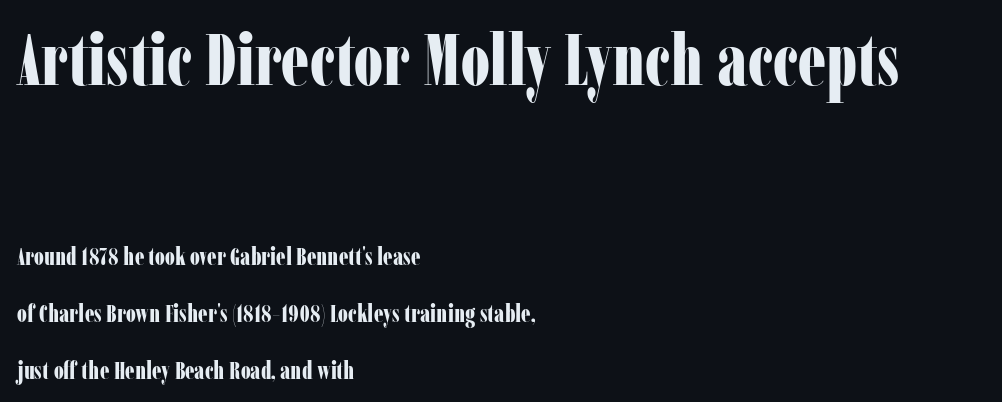
{"serif": "yes", "italic": "no", "bold": "yes", "weight": "bold", "width": "condensed", "stroke_contrast": "low", "x_height": "medium", "monospaced": "no", "underline": "no", "align": "left", "line_spacing": "loose", "line_spacing_ratio": 2.37, "letter_spacing": "normal", "letter_spacing_em": 0.0, "larger_block": "first", "size_ratio": 2.96, "glyph_px": 71}
